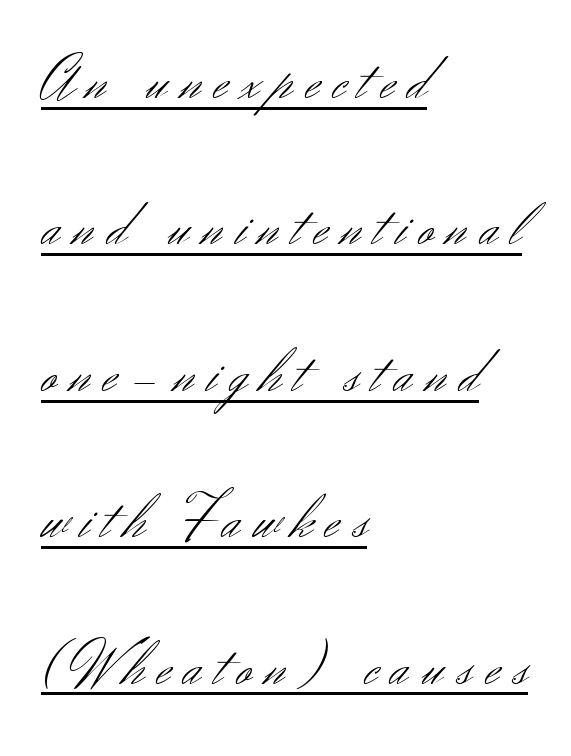
Character widths vary here, with narrow letters taking less room than wide ones. Is the block centered? No — it sits flush against the left margin. The typesetter has applied underlining to the passage shown.
